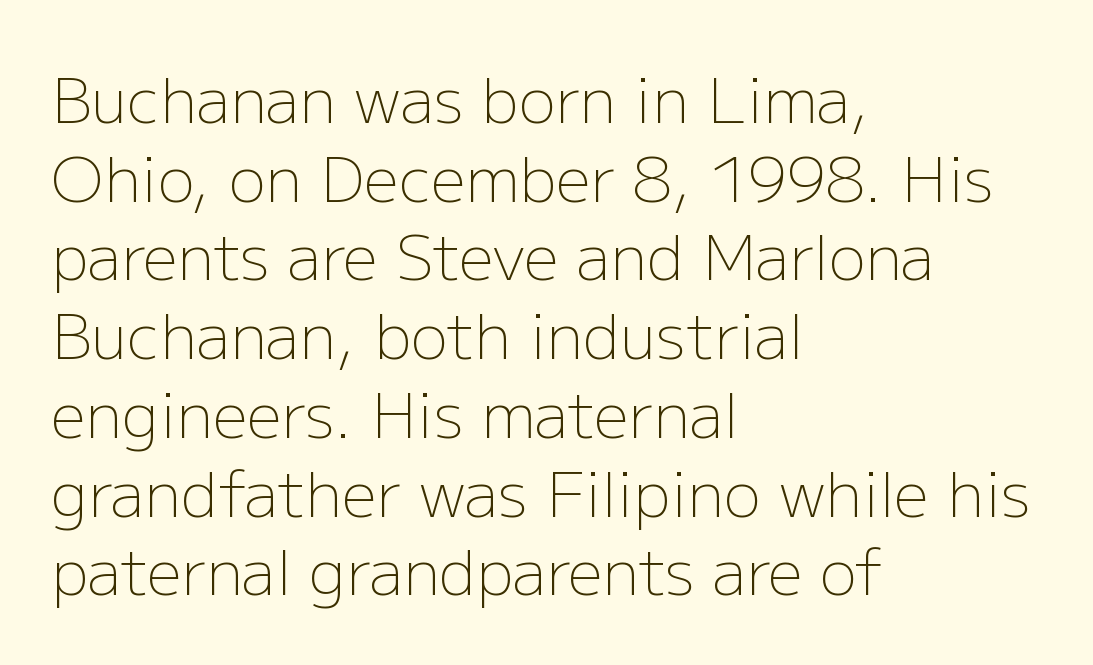
Q: Is the text bold? A: No.
Q: Is the text italic (slanted)? A: No, it is upright.
Q: Is the typeface a serif or a sans-serif typeface? A: Sans-serif.
Q: Is the text underlined? A: No.
Q: How is the paragraph aligned? A: Left-aligned.
Q: Is the spacing between letters normal or unusually wide? A: Normal.
Q: Is the spacing between lines tight, normal or loose? A: Normal.
Q: Width (condensed, normal, or wide)? A: Normal.
Q: Stroke contrast? A: Low.
Q: x-height? A: Medium.
Q: Monospaced? A: No.
